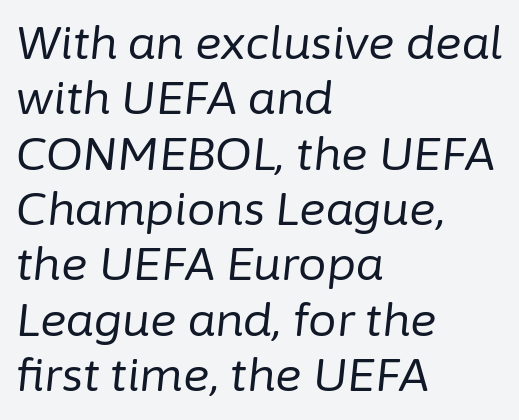
Q: Is the text bold? A: No.
Q: Is the text italic (slanted)? A: Yes, it leans right by about 6 degrees.
Q: Is the text underlined? A: No.
Q: How is the paragraph aligned? A: Left-aligned.
Q: Is the spacing between letters normal or unusually wide? A: Normal.
Q: Width (condensed, normal, or wide)? A: Normal.
Q: Stroke contrast? A: Low.
Q: x-height? A: Medium.
Q: Monospaced? A: No.
